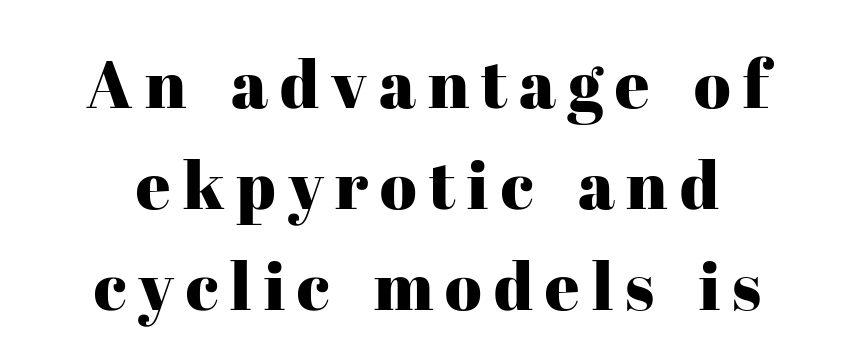
The image shows 67 px serif type, upright; set centered, normal line spacing (1.51x), not underlined; high stroke contrast and a medium x-height.
